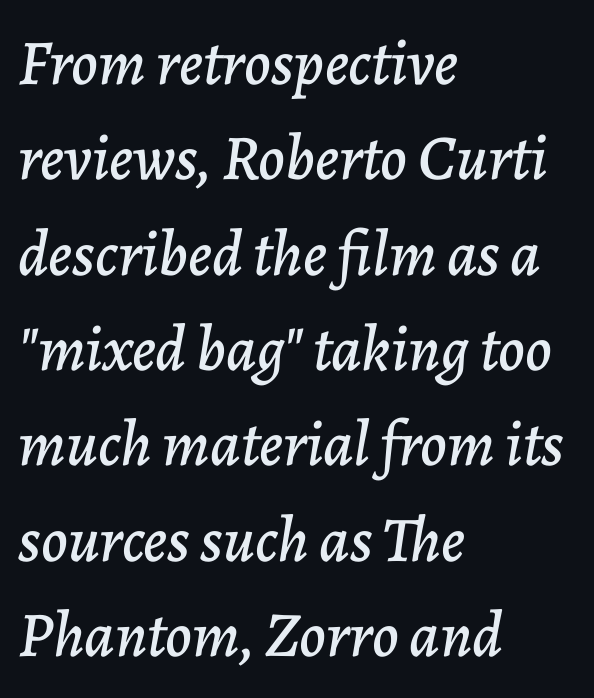
Q: Is the text italic (slanted)? A: Yes, it leans right by about 7 degrees.
Q: Is the text underlined? A: No.
Q: How is the paragraph aligned? A: Left-aligned.
Q: Is the spacing between letters normal or unusually wide? A: Normal.
Q: Is the spacing between lines tight, normal or loose? A: Normal.
Q: Width (condensed, normal, or wide)? A: Normal.
Q: Stroke contrast? A: Low.
Q: x-height? A: Medium.
Q: Monospaced? A: No.
